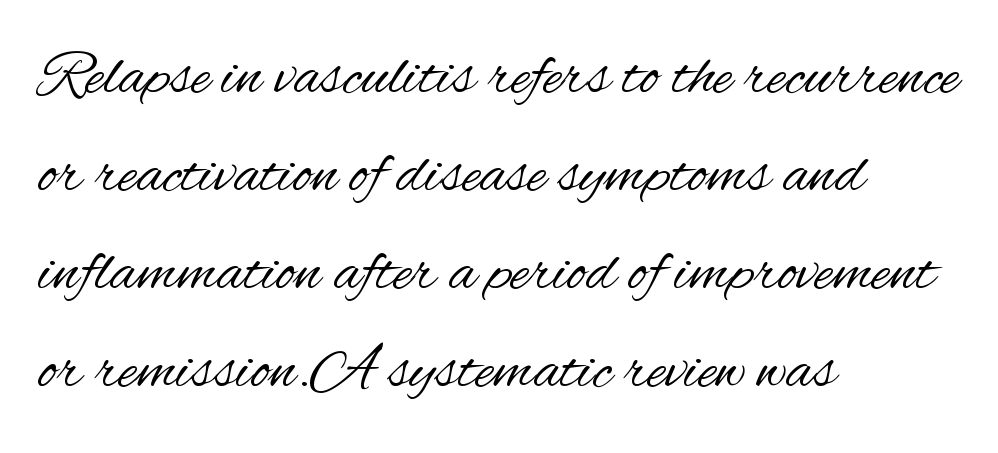
Q: Is the text bold? A: No.
Q: Is the text italic (slanted)? A: Yes.
Q: Is the typeface a serif or a sans-serif typeface? A: Sans-serif.
Q: Is the text underlined? A: No.
Q: How is the paragraph aligned? A: Left-aligned.
Q: Is the spacing between letters normal or unusually wide? A: Normal.
Q: Is the spacing between lines tight, normal or loose? A: Normal.
Q: Width (condensed, normal, or wide)? A: Condensed.
Q: Stroke contrast? A: Medium.
Q: x-height? A: Small.
Q: Monospaced? A: No.
